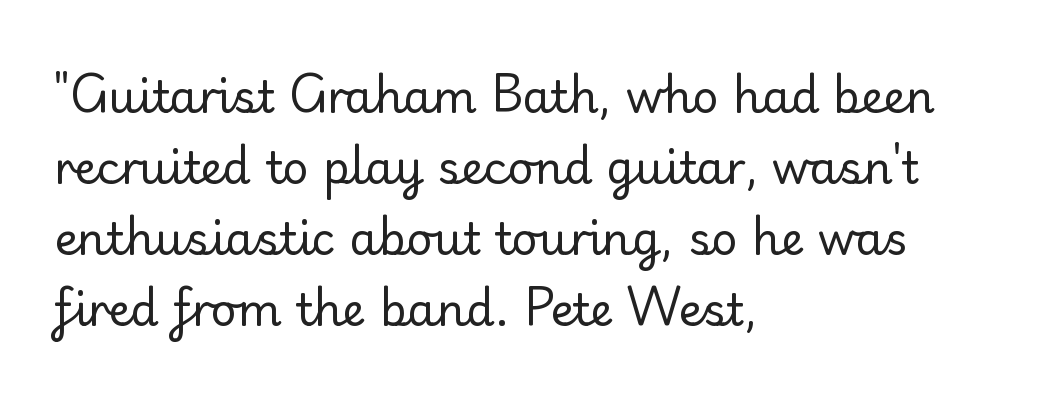
Q: Is the text bold? A: No.
Q: Is the text italic (slanted)? A: No, it is upright.
Q: Is the typeface a serif or a sans-serif typeface? A: Sans-serif.
Q: Is the text underlined? A: No.
Q: How is the paragraph aligned? A: Left-aligned.
Q: Is the spacing between letters normal or unusually wide? A: Normal.
Q: Is the spacing between lines tight, normal or loose? A: Normal.
Q: Width (condensed, normal, or wide)? A: Normal.
Q: Stroke contrast? A: Low.
Q: x-height? A: Small.
Q: Monospaced? A: No.
